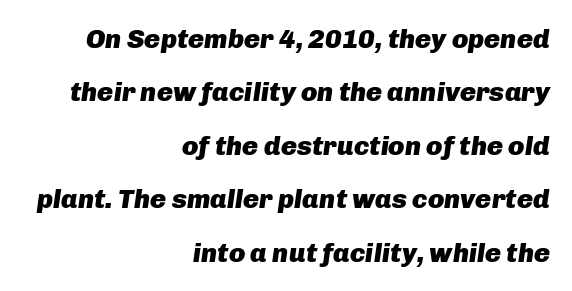
{"italic": "yes", "lean": "right", "slant_degrees": 8, "bold": "yes", "underline": "no", "align": "right", "line_spacing": "loose", "line_spacing_ratio": 1.98, "letter_spacing": "normal", "letter_spacing_em": 0.0, "glyph_px": 27}
